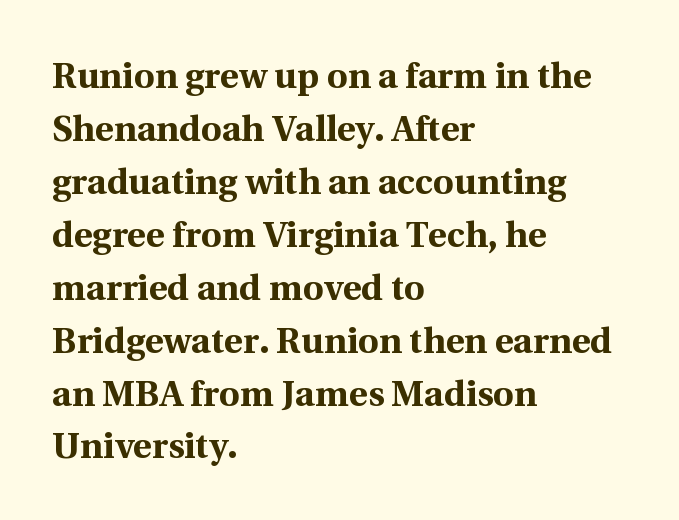
Looks like regular typesetting: each glyph gets only the width it needs. One-word summary of the alignment: left. Is this a sans? No — the strokes have serifs. These words are printed bold, with thick strokes throughout. Type without underlining. The gaps between neighbouring characters are ordinary and unremarkable.
